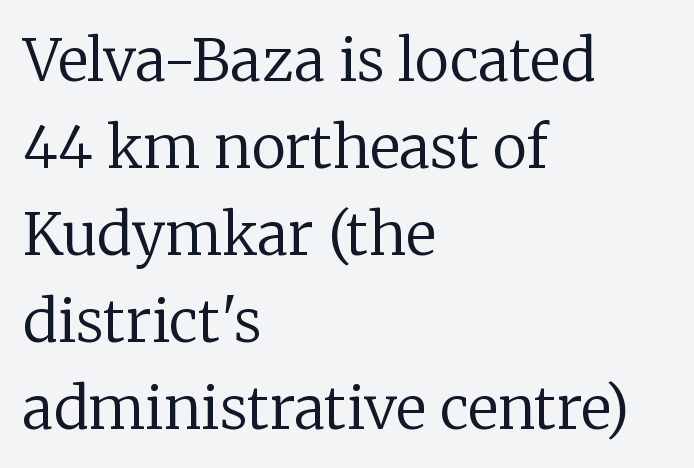
{"serif": "yes", "italic": "no", "bold": "no", "weight": "regular", "width": "normal", "stroke_contrast": "low", "x_height": "medium", "monospaced": "no", "underline": "no", "align": "left", "line_spacing": "normal", "line_spacing_ratio": 1.5, "letter_spacing": "normal", "letter_spacing_em": 0.0, "glyph_px": 58}
